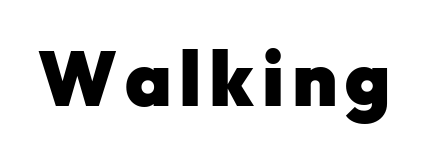
Q: Is the text bold? A: Yes.
Q: Is the text italic (slanted)? A: No, it is upright.
Q: Is the typeface a serif or a sans-serif typeface? A: Sans-serif.
Q: Is the text underlined? A: No.
Q: Width (condensed, normal, or wide)? A: Normal.
Q: Stroke contrast? A: Low.
Q: x-height? A: Medium.
Q: Monospaced? A: No.
